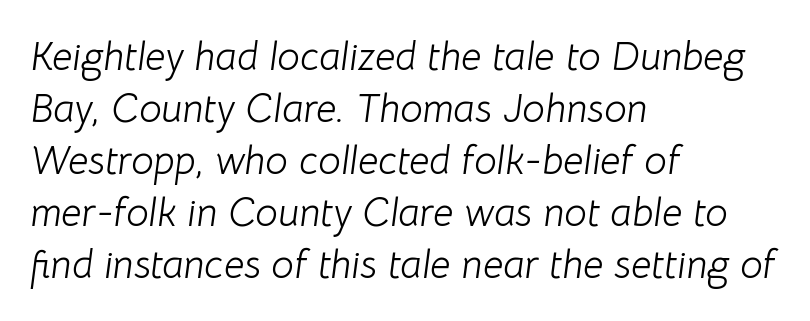
Spacing verdict: proportional, widths tailored to each character. The font sits on the lighter half of the weight spectrum, regular included. Leading: standard. If you drew a ruler down the left edge, every line would touch it.
